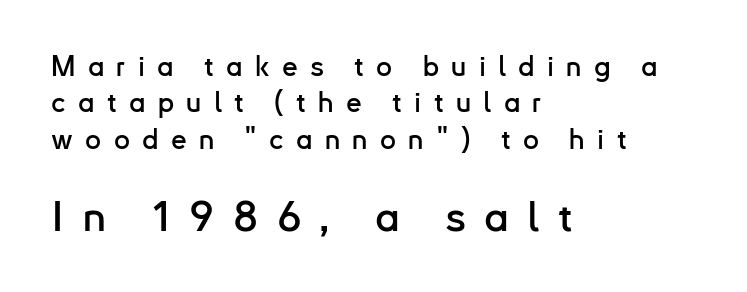
The image shows 42 px sans-serif type, upright; set left-aligned, normal line spacing (1.3x), unusually wide letter spacing (+0.44 em), not underlined; the second (bottom) block is 1.5x larger; low stroke contrast and a small x-height.
